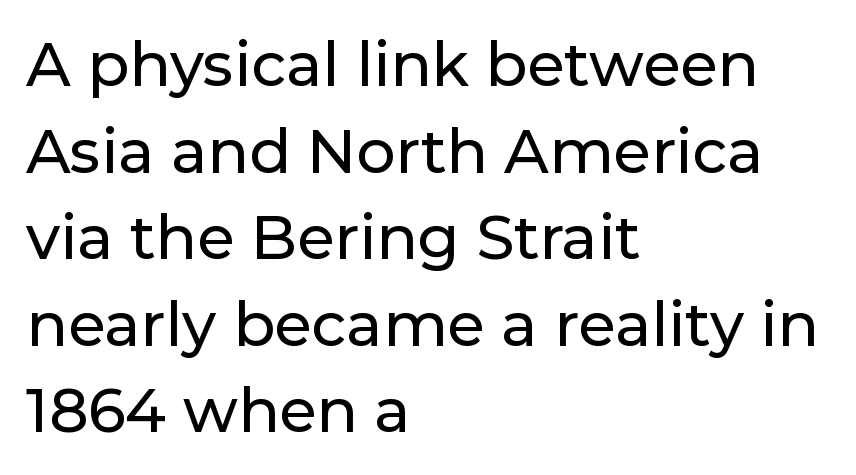
The image shows 61 px sans-serif type, upright; set left-aligned, normal line spacing (1.42x), normal letter spacing, not underlined; low stroke contrast and a medium x-height.
